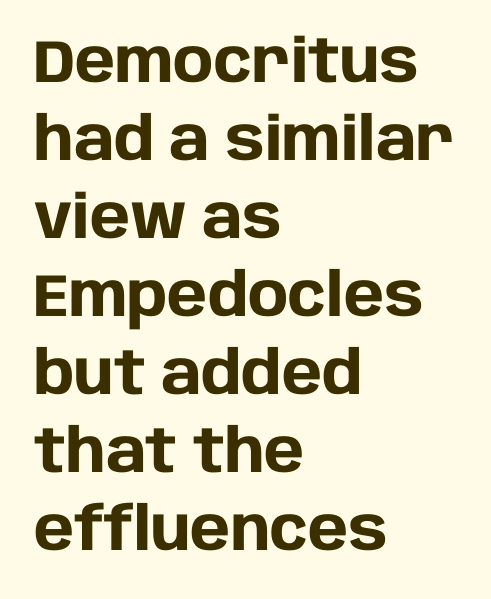
{"serif": "no", "italic": "no", "bold": "yes", "weight": "heavy", "width": "normal", "stroke_contrast": "low", "x_height": "large", "monospaced": "no", "underline": "no", "align": "left", "line_spacing": "normal", "line_spacing_ratio": 1.3, "letter_spacing": "normal", "letter_spacing_em": 0.0, "glyph_px": 60}
